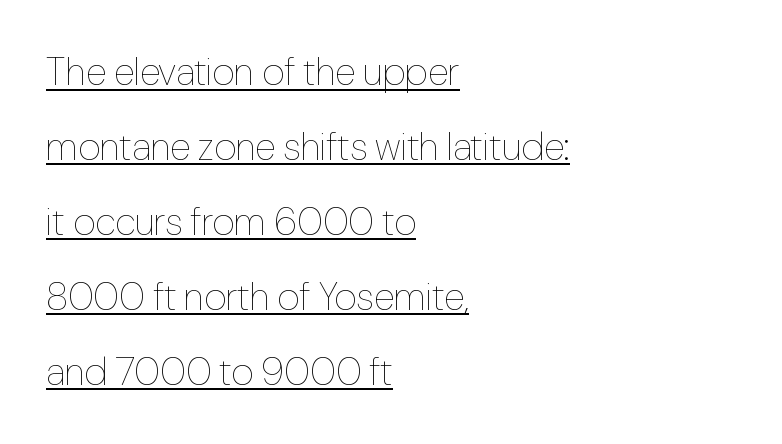
The image shows 39 px thin, condensed type, upright; set left-aligned, loose line spacing (1.92x), normal letter spacing, underlined; low stroke contrast and a medium x-height.
